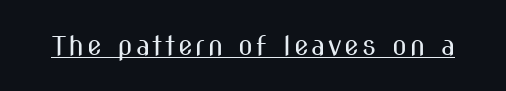
Q: Is the text bold? A: No.
Q: Is the text italic (slanted)? A: No, it is upright.
Q: Is the text underlined? A: Yes.
